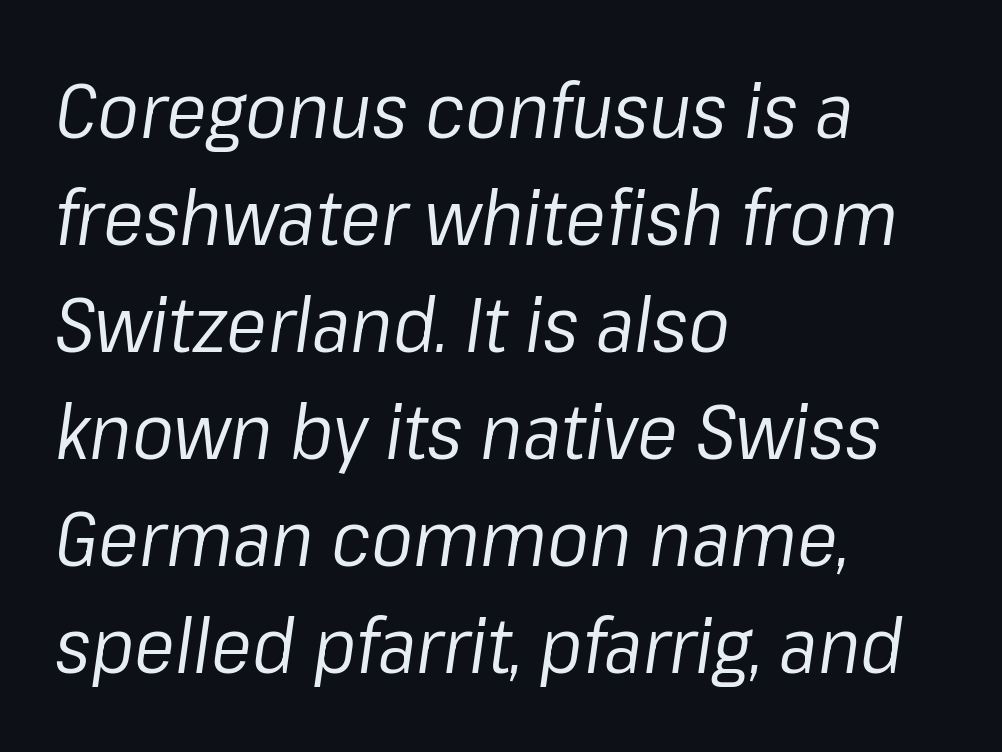
Q: Is the text bold? A: No.
Q: Is the text italic (slanted)? A: Yes, it leans right by about 8 degrees.
Q: Is the text underlined? A: No.
Q: How is the paragraph aligned? A: Left-aligned.
Q: Is the spacing between letters normal or unusually wide? A: Normal.
Q: Is the spacing between lines tight, normal or loose? A: Normal.
Q: Width (condensed, normal, or wide)? A: Normal.
Q: Stroke contrast? A: Low.
Q: x-height? A: Medium.
Q: Monospaced? A: No.
